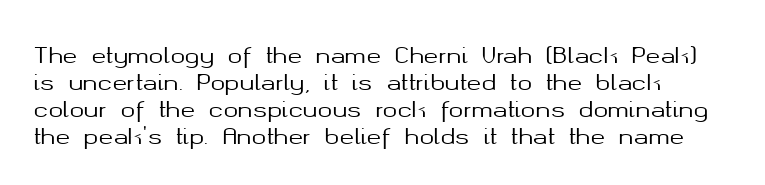
Q: Is the text italic (slanted)? A: No, it is upright.
Q: Is the text underlined? A: No.
Q: Is the spacing between letters normal or unusually wide? A: Normal.
